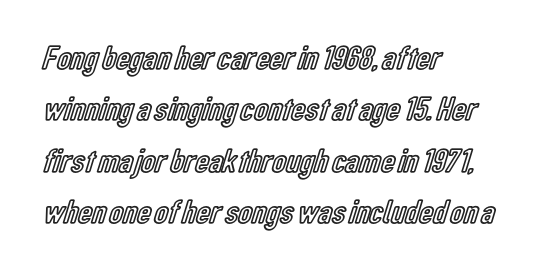
Q: Is the text italic (slanted)? A: Yes.
Q: Is the text underlined? A: No.
Q: How is the paragraph aligned? A: Left-aligned.
Q: Is the spacing between letters normal or unusually wide? A: Normal.
Q: Is the spacing between lines tight, normal or loose? A: Normal.
Q: Width (condensed, normal, or wide)? A: Condensed.
Q: x-height? A: Medium.
Q: Monospaced? A: No.
